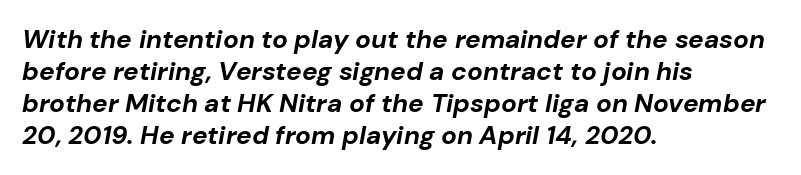
Nobody touched the tracking dial on this one. The typesetter chose a ragged-right arrangement here. In terms of posture, this sample is oblique. The area under the type is left untouched.
